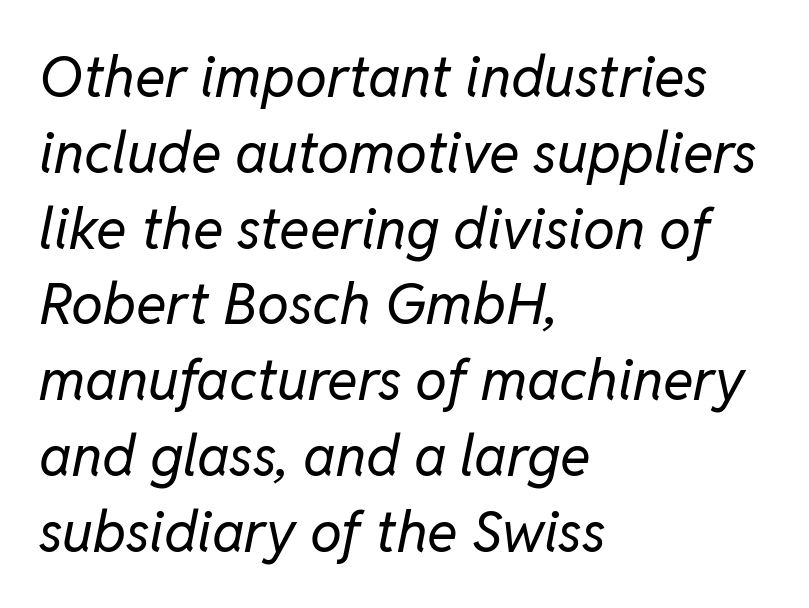
Horizontally, the lines are justified to the leading edge only. You can tell it's italic because the verticals aren't actually vertical. The rendering uses a moderate line-height, typical for paragraphs. The zone under the glyphs is completely vacant.
